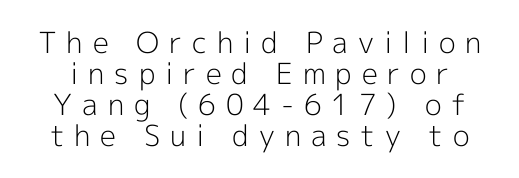
{"serif": "no", "italic": "no", "bold": "no", "weight": "light", "width": "normal", "x_height": "medium", "monospaced": "no", "underline": "no", "line_spacing": "tight", "line_spacing_ratio": 1.07, "letter_spacing": "wide", "letter_spacing_em": 0.34, "glyph_px": 29}
